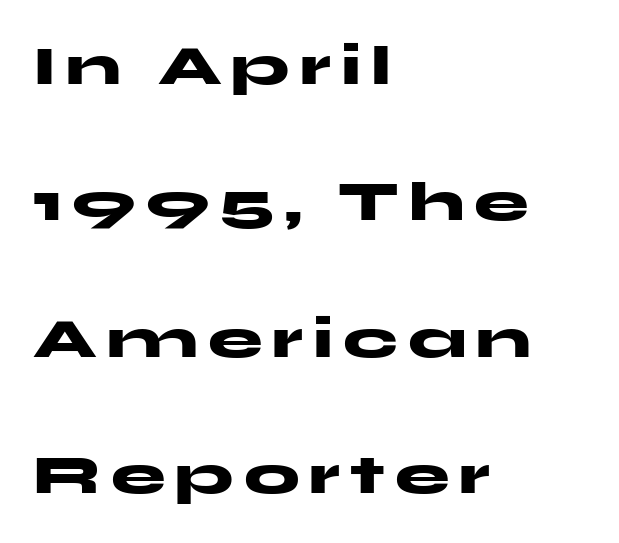
The image shows 55 px heavy, wide sans-serif type, upright; set left-aligned, loose line spacing (2.48x), not underlined; medium stroke contrast and a medium x-height.
